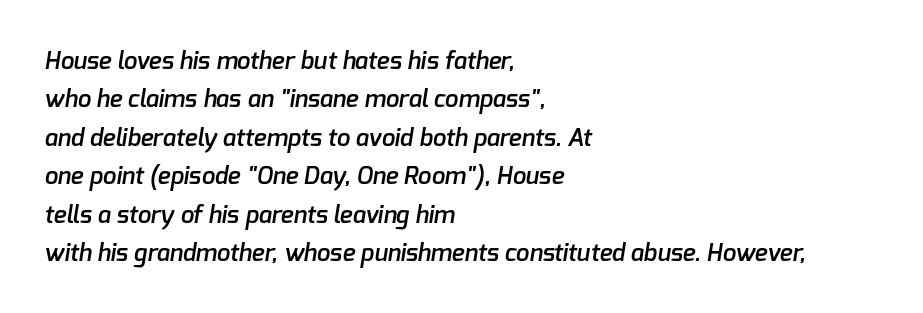
Q: Is the text bold? A: Semi-bold.
Q: Is the text underlined? A: No.
Q: How is the paragraph aligned? A: Left-aligned.
Q: Is the spacing between letters normal or unusually wide? A: Normal.
Q: Is the spacing between lines tight, normal or loose? A: Normal.
